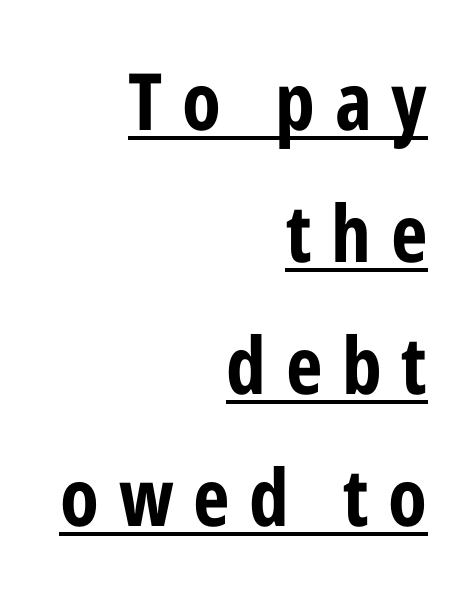
The lettering stays uniformly vertical, giving the passage a roman look. The compositor pushed each line to the right boundary. The rendering uses a bold face; every stroke is thick and dark. The rendering uses a moderate line-height, typical for paragraphs. Note the varied advance widths — an 'i' is clearly narrower than an 'm'.
